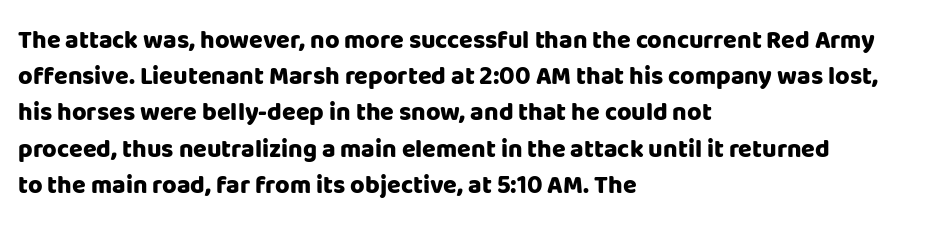
Q: Is the text bold? A: Yes.
Q: Is the text italic (slanted)? A: No, it is upright.
Q: Is the text underlined? A: No.
Q: How is the paragraph aligned? A: Left-aligned.
Q: Is the spacing between letters normal or unusually wide? A: Normal.
Q: Is the spacing between lines tight, normal or loose? A: Normal.
